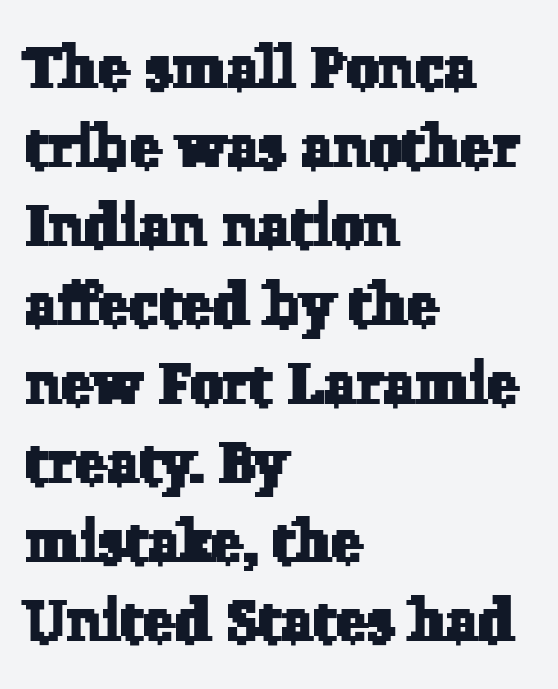
Q: Is the typeface a serif or a sans-serif typeface? A: Serif.
Q: Is the text underlined? A: No.
Q: How is the paragraph aligned? A: Left-aligned.
Q: Is the spacing between letters normal or unusually wide? A: Normal.
Q: Is the spacing between lines tight, normal or loose? A: Normal.
Q: Width (condensed, normal, or wide)? A: Normal.
Q: Stroke contrast? A: Low.
Q: x-height? A: Medium.
Q: Monospaced? A: No.
